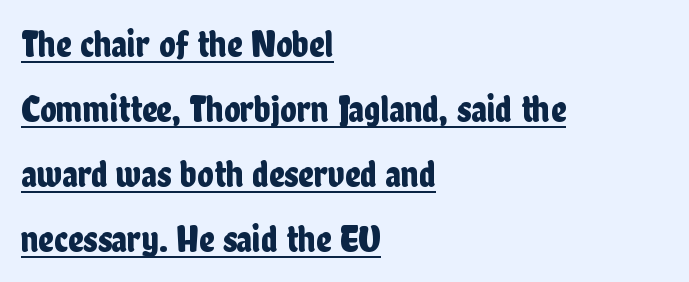
This is the regular roman posture of the typeface. The rendering uses the underline text-decoration. The text was rendered using a sans face with plain stroke endings. This rendering leaves character spacing at its baseline value.
